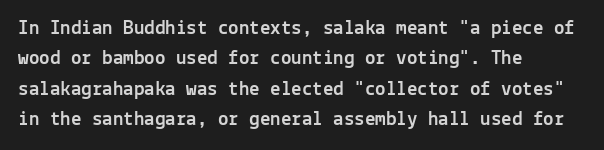
A bare baseline throughout the passage. This rendering uses left alignment, leaving the right contour irregular. Vertical strokes here are truly vertical. Glyph-to-glyph distance matches everyday printed text. If you measured baseline to baseline, you'd find a middling distance.
